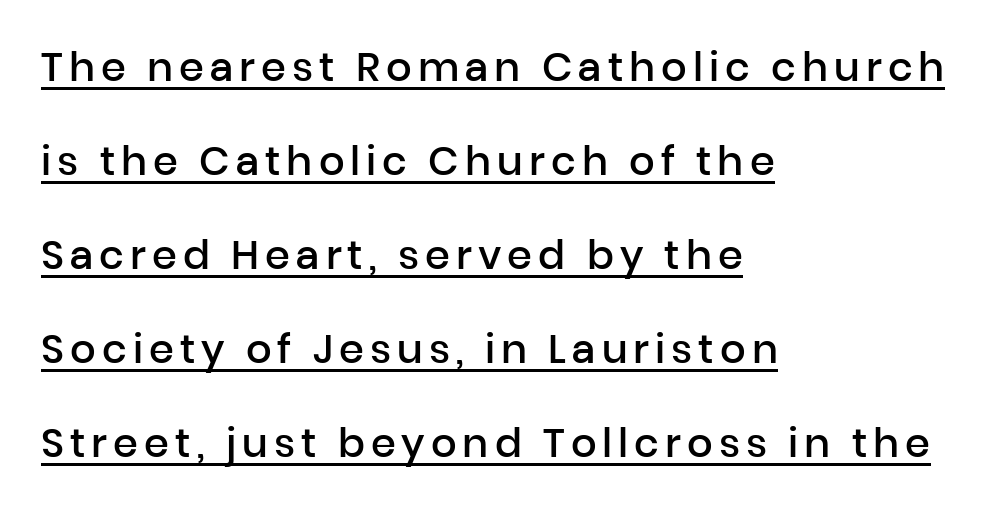
One-word summary of the alignment: left. To sum up the face: it is a sans, with no serifs. Heft: intermediate — a semibold. Check the space under the baseline: a stroke is drawn there. This block would shrink considerably if given ordinary leading; it's expanded now.
